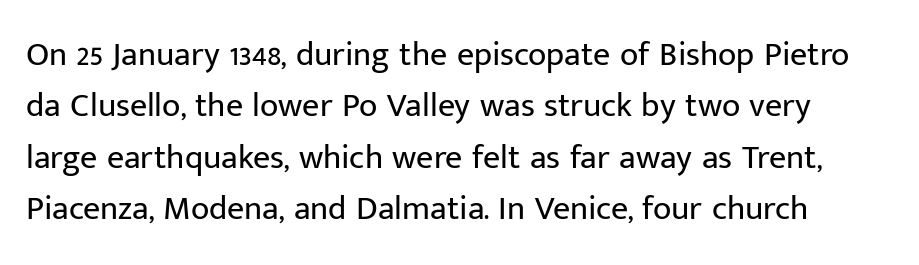
There is no visible air inserted between adjacent glyphs. This sample keeps an unexceptional amount of space between lines. Here the designer chose a conventional face with non-uniform glyph widths. Examine the stroke ends and you'll find no serifs.
